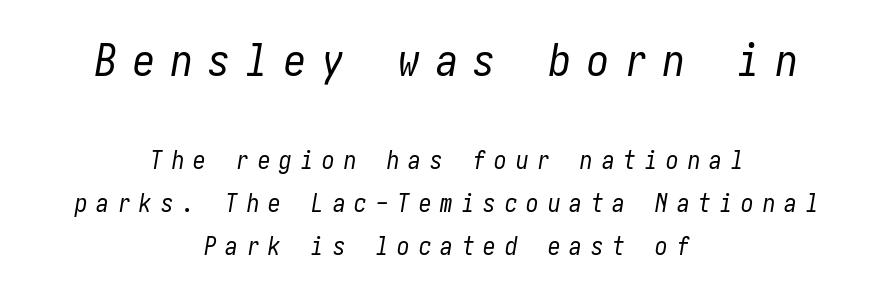
How are the letters spaced? Widely, with obvious added tracking. Scale decreases going downward across the two blocks. A centered setting, common on invitations and titles, is used for this passage. This reads as an unemphasized weight, regular at the heaviest. Clear beneath every line of the passage.
